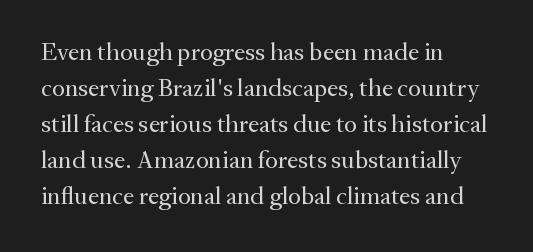
Q: Is the text bold? A: No.
Q: Is the text italic (slanted)? A: No, it is upright.
Q: Is the text underlined? A: No.
Q: How is the paragraph aligned? A: Left-aligned.
Q: Is the spacing between letters normal or unusually wide? A: Normal.
Q: Is the spacing between lines tight, normal or loose? A: Normal.
